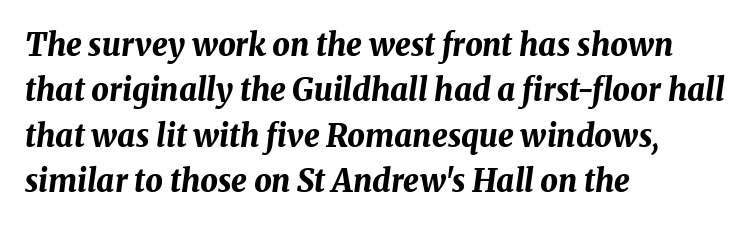
Caption: standard tracking, unaltered. As a designer I'd log this as weight 700, bold. The vertical gap from one line to the next is medium. The rendering applies a slant to the glyphs. Honestly, there is no underline to notice here at all.
